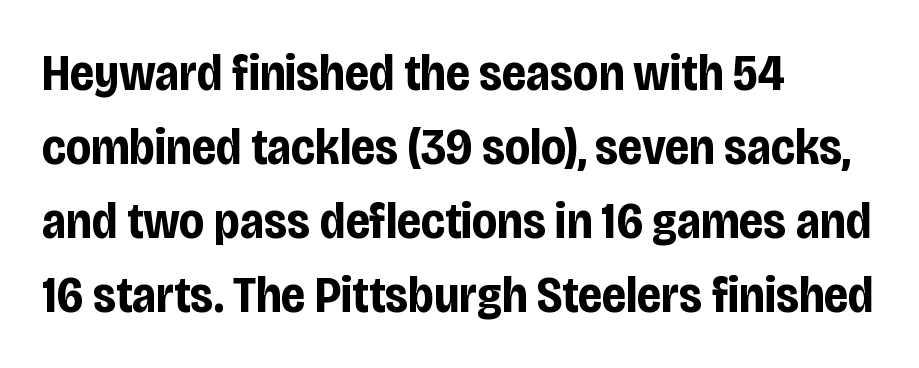
{"serif": "no", "italic": "no", "bold": "yes", "weight": "bold", "width": "condensed", "stroke_contrast": "low", "x_height": "large", "monospaced": "no", "underline": "no", "align": "left", "line_spacing": "normal", "line_spacing_ratio": 1.45, "letter_spacing": "normal", "letter_spacing_em": 0.0, "glyph_px": 51}
